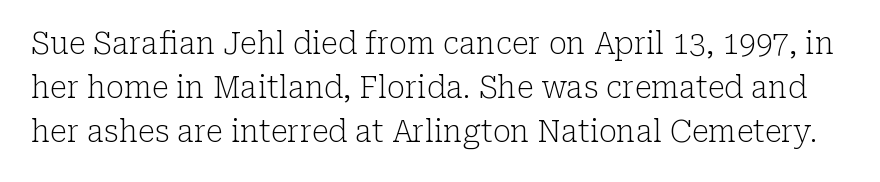
{"serif": "yes", "italic": "no", "bold": "no", "weight": "light", "width": "normal", "stroke_contrast": "low", "x_height": "medium", "monospaced": "no", "underline": "no", "line_spacing": "normal", "line_spacing_ratio": 1.47, "letter_spacing": "normal", "letter_spacing_em": 0.0, "glyph_px": 30}
